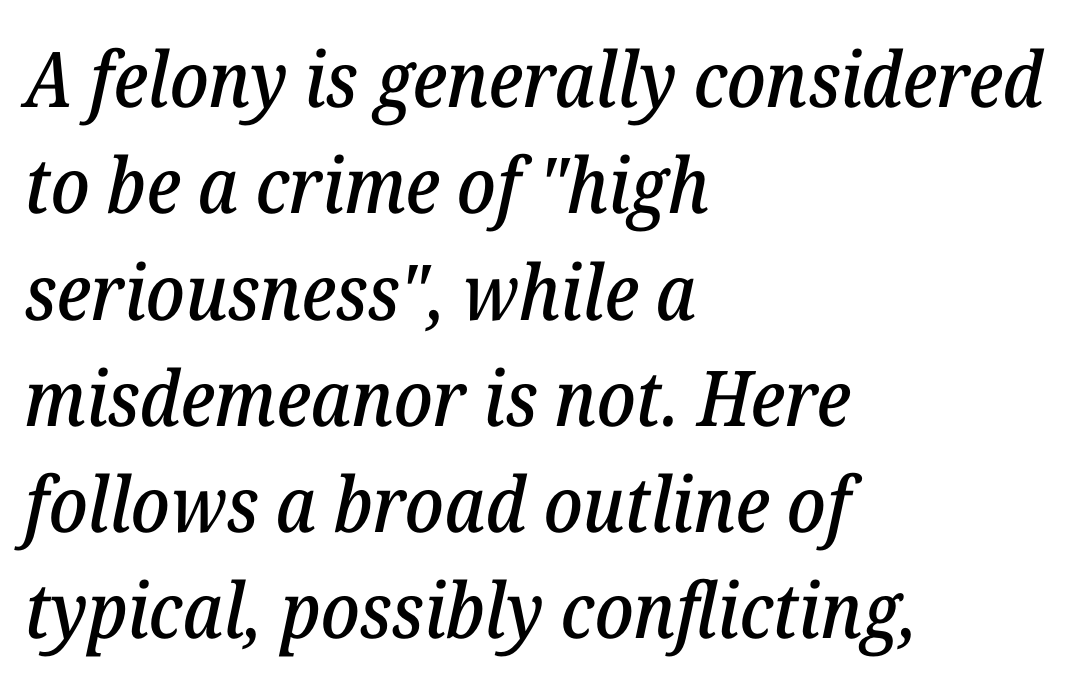
Rendered with sloped, italic letterforms. Nobody touched the tracking dial on this one. Horizontal bands of white between lines are of average thickness. The glyphs are unaccompanied by any horizontal stroke below them.
